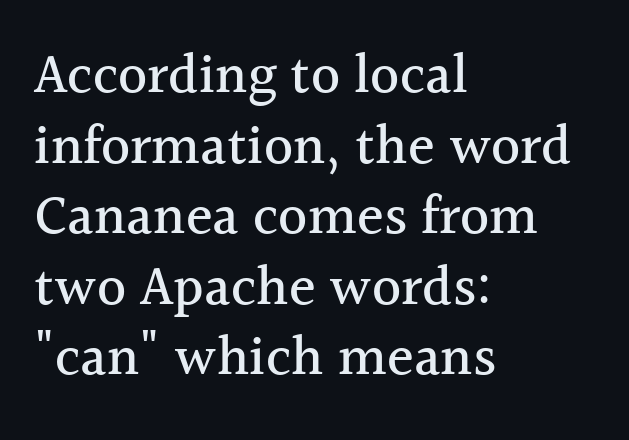
The image shows 56 px serif type, upright; set left-aligned, normal line spacing (1.26x), normal letter spacing, not underlined; a medium x-height.
